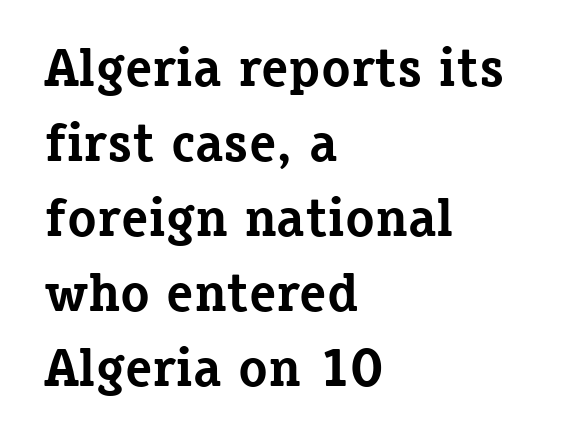
Q: Is the text bold? A: Yes.
Q: Is the text italic (slanted)? A: No, it is upright.
Q: Is the typeface a serif or a sans-serif typeface? A: Serif.
Q: Is the text underlined? A: No.
Q: How is the paragraph aligned? A: Left-aligned.
Q: Is the spacing between letters normal or unusually wide? A: Normal.
Q: Is the spacing between lines tight, normal or loose? A: Normal.
Q: Width (condensed, normal, or wide)? A: Normal.
Q: Stroke contrast? A: Low.
Q: x-height? A: Medium.
Q: Monospaced? A: No.
